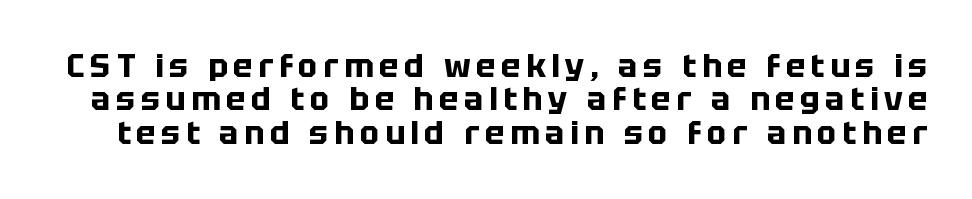
The image shows 32 px bold sans-serif type, upright; set tight line spacing (1.04x), not underlined; low stroke contrast and a large x-height.
